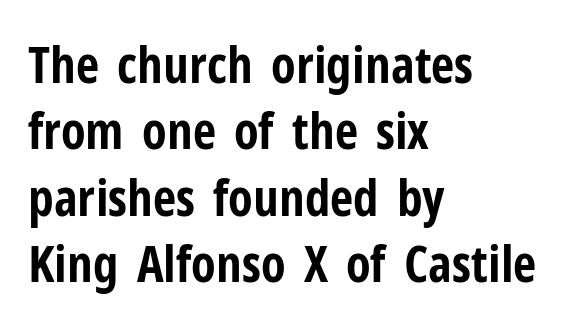
{"serif": "no", "italic": "no", "bold": "yes", "weight": "bold", "width": "condensed", "stroke_contrast": "low", "x_height": "medium", "monospaced": "no", "underline": "no", "align": "left", "line_spacing": "normal", "line_spacing_ratio": 1.3, "letter_spacing": "normal", "letter_spacing_em": 0.0, "glyph_px": 51}
